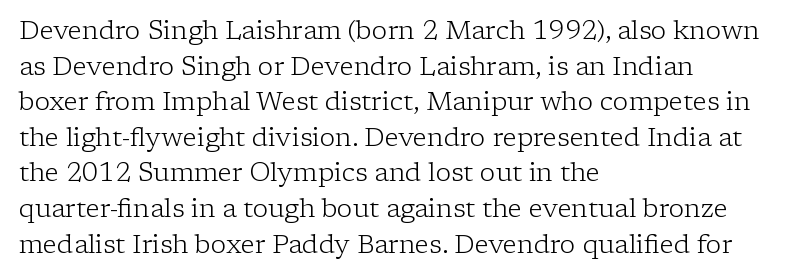
{"italic": "no", "bold": "no", "underline": "no", "align": "left", "line_spacing": "normal", "line_spacing_ratio": 1.37, "letter_spacing": "normal", "letter_spacing_em": 0.0, "glyph_px": 26}
